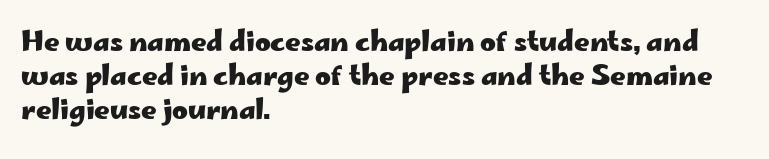
{"italic": "no", "bold": "yes", "underline": "no", "align": "left", "line_spacing": "normal", "line_spacing_ratio": 1.26, "letter_spacing": "normal", "letter_spacing_em": 0.0, "glyph_px": 27}
